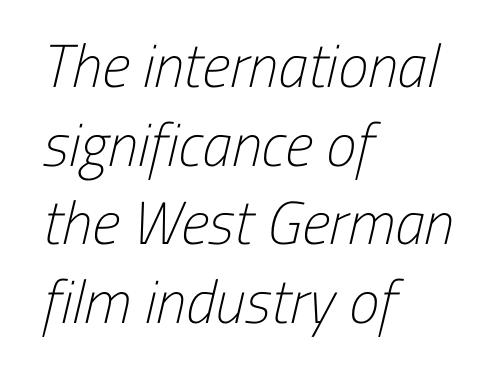
The lines in this sample share a left origin and differ only in where they stop. The line-height multiplier appears to be the usual default. The gap between lines stays unmarked. Is this a fixed-width face? No — the glyphs have proportional, varying widths. The letters look calm and open, with moderate or lighter stems. Each letter's strokes conclude bluntly, with no projecting serifs.
